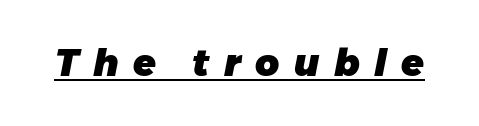
Q: Is the text bold? A: Yes.
Q: Is the text italic (slanted)? A: Yes, it leans right by about 11 degrees.
Q: Is the text underlined? A: Yes.
Q: Is the spacing between letters normal or unusually wide? A: Unusually wide.
Q: Width (condensed, normal, or wide)? A: Normal.
Q: Stroke contrast? A: Low.
Q: x-height? A: Medium.
Q: Monospaced? A: No.
